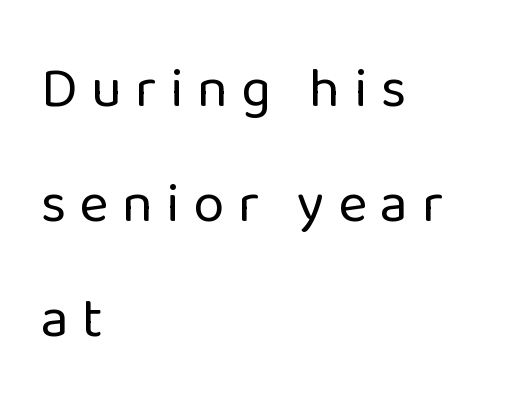
The vertical gap from one line to the next is large. The setting favours the left margin, as ordinary paragraphs usually do. A sans-serif font was chosen for this passage. Quick note: underline off. No letter is thick-stroked: the sample isn't bold.
